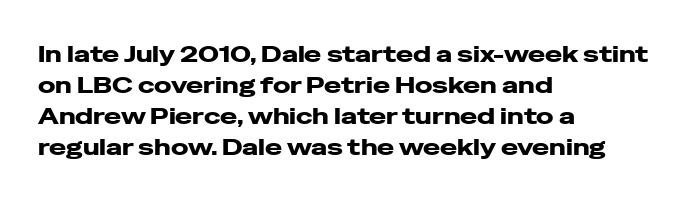
{"italic": "no", "underline": "no", "align": "left", "line_spacing": "normal", "line_spacing_ratio": 1.35, "letter_spacing": "normal", "letter_spacing_em": 0.0, "glyph_px": 23}
